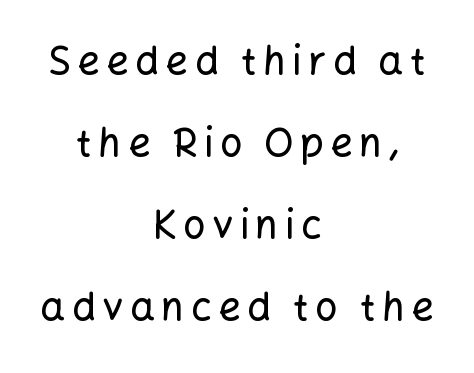
This is roman type, the default non-slanted kind. Reading down the block, each line starts at a different indent, mirrored at its end. Note the varied advance widths — an 'i' is clearly narrower than an 'm'. These lines stand farther apart than default settings would place them. Nobody drew a line under any word here. Look at the bottom of the vertical strokes: they stop flat, with no serifs.
